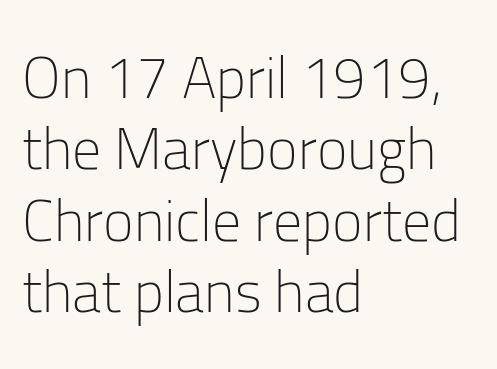
The image shows 58 px light sans-serif type, upright; set left-aligned, line spacing 1.23x, normal letter spacing, not underlined; low stroke contrast and a medium x-height.
